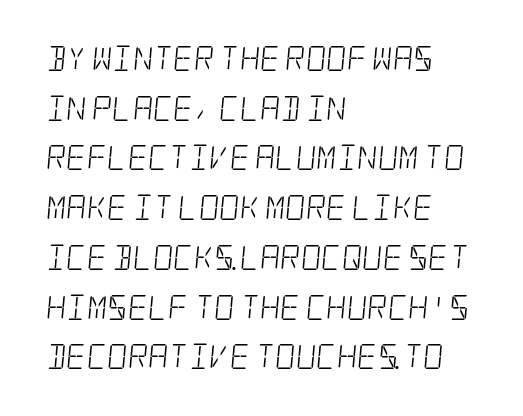
Nobody touched the tracking dial on this one. Bare-footed words on every line. If you measured baseline to baseline, you'd find a long distance. Is the block centered? No — it sits flush against the left margin. A quiet, ordinary-to-light weight characterises the typeface.
